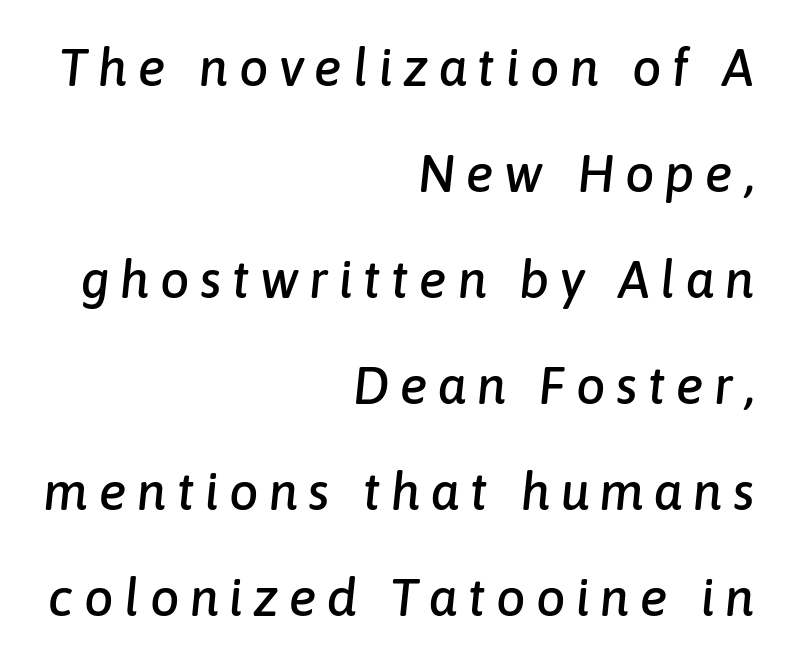
The image shows 52 px text type, italic (leaning right); set right-aligned, loose line spacing (2.04x), unusually wide letter spacing (+0.2 em), not underlined; low stroke contrast and a medium x-height.
